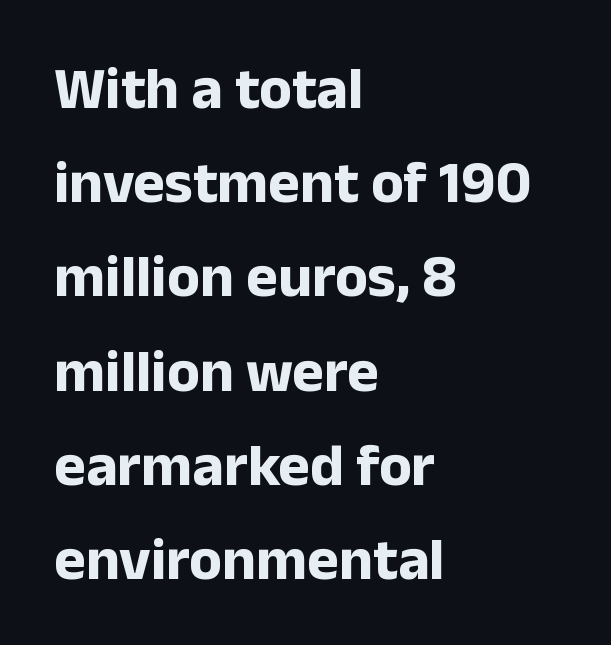
The image shows 60 px bold sans-serif type, upright; set left-aligned, normal line spacing (1.57x), normal letter spacing, not underlined; low stroke contrast and a medium x-height.
